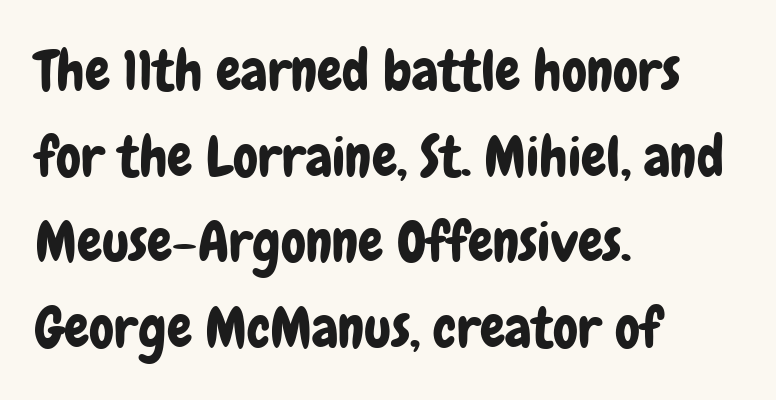
Q: Is the text italic (slanted)? A: No, it is upright.
Q: Is the typeface a serif or a sans-serif typeface? A: Sans-serif.
Q: Is the text underlined? A: No.
Q: How is the paragraph aligned? A: Left-aligned.
Q: Is the spacing between letters normal or unusually wide? A: Normal.
Q: Is the spacing between lines tight, normal or loose? A: Normal.
Q: Width (condensed, normal, or wide)? A: Condensed.
Q: Stroke contrast? A: Low.
Q: x-height? A: Medium.
Q: Monospaced? A: No.
